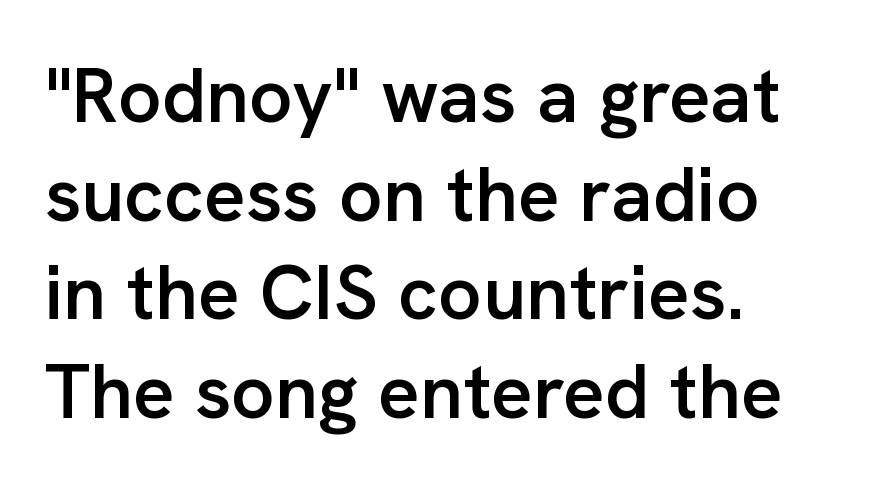
The image shows 77 px semibold sans-serif type, upright; set left-aligned, normal line spacing (1.28x), normal letter spacing, not underlined; low stroke contrast and a medium x-height.
